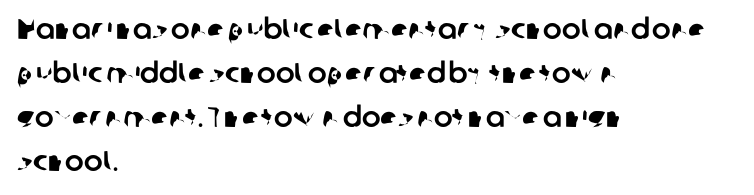
Q: Is the typeface a serif or a sans-serif typeface? A: Sans-serif.
Q: Is the text underlined? A: No.
Q: How is the paragraph aligned? A: Left-aligned.
Q: Is the spacing between letters normal or unusually wide? A: Normal.
Q: Is the spacing between lines tight, normal or loose? A: Normal.
Q: Width (condensed, normal, or wide)? A: Normal.
Q: Stroke contrast? A: Low.
Q: x-height? A: Medium.
Q: Monospaced? A: No.
